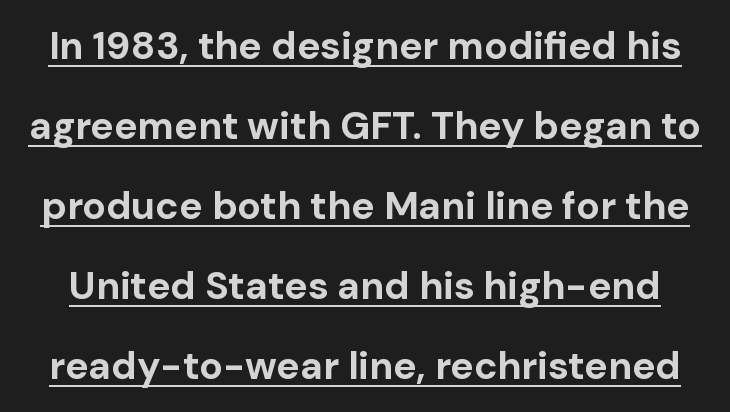
This block would shrink considerably if given ordinary leading; it's expanded now. The designer went with a sans here, leaving each stem footless. Is there any slant? The stems are plumb. The typesetter has applied underlining to the passage shown.
